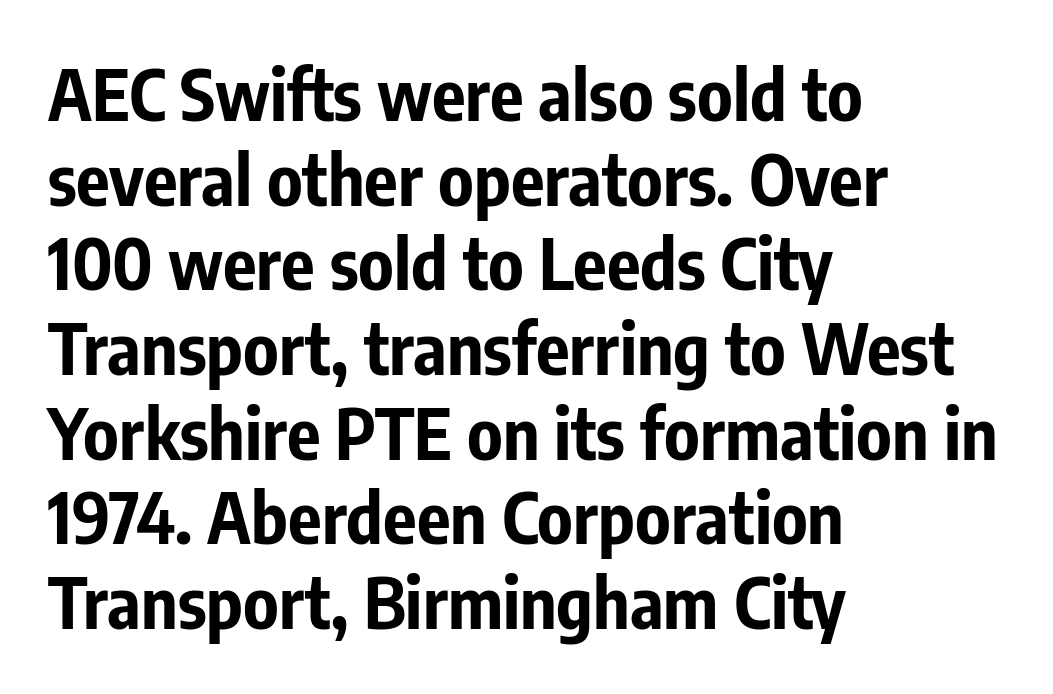
The image shows 70 px bold, condensed sans-serif type, upright; set left-aligned, line spacing 1.21x, normal letter spacing, not underlined; low stroke contrast and a medium x-height.
